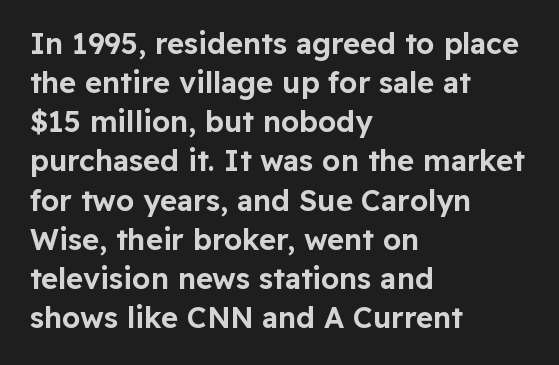
The image shows 29 px sans-serif type, upright; set left-aligned, normal line spacing (1.35x), normal letter spacing, not underlined; low stroke contrast and a medium x-height.
